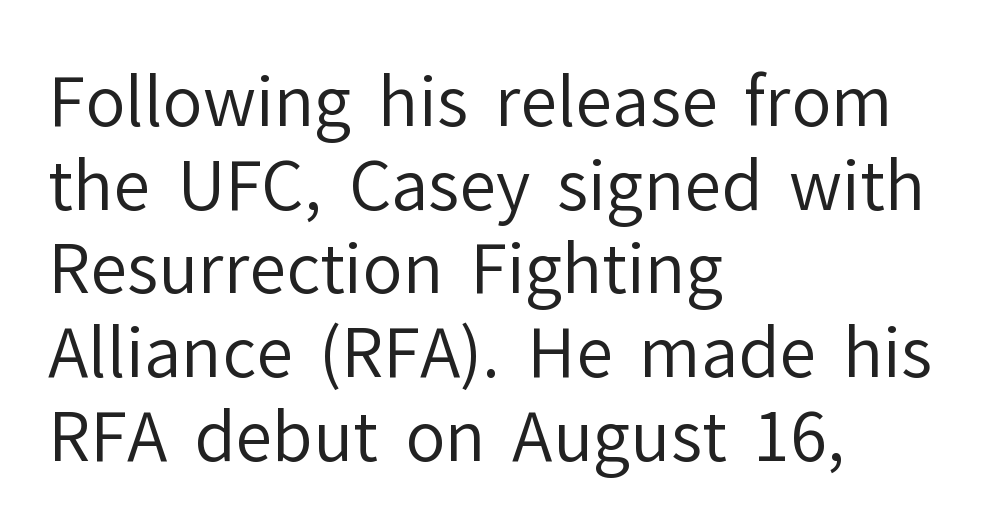
Q: Is the text bold? A: No.
Q: Is the text italic (slanted)? A: No, it is upright.
Q: Is the typeface a serif or a sans-serif typeface? A: Sans-serif.
Q: Is the text underlined? A: No.
Q: How is the paragraph aligned? A: Left-aligned.
Q: Is the spacing between letters normal or unusually wide? A: Normal.
Q: Is the spacing between lines tight, normal or loose? A: Normal.
Q: Width (condensed, normal, or wide)? A: Normal.
Q: Stroke contrast? A: Low.
Q: x-height? A: Medium.
Q: Monospaced? A: No.
